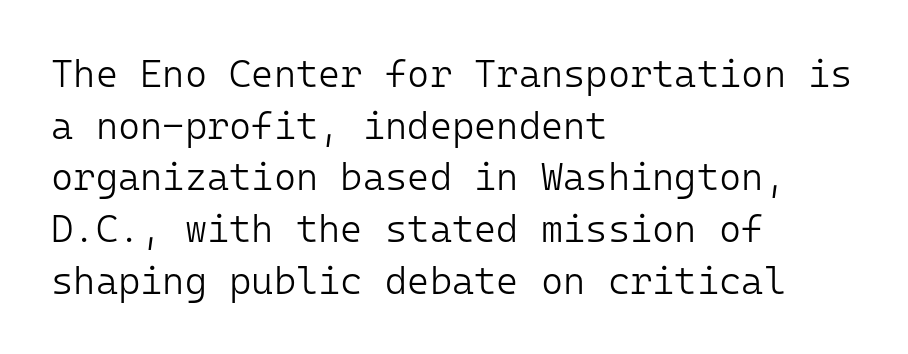
{"serif": "no", "italic": "no", "bold": "no", "weight": "light", "width": "normal", "stroke_contrast": "low", "x_height": "medium", "monospaced": "yes", "underline": "no", "align": "left", "line_spacing": "normal", "line_spacing_ratio": 1.36, "letter_spacing": "normal", "letter_spacing_em": 0.0, "glyph_px": 38}
